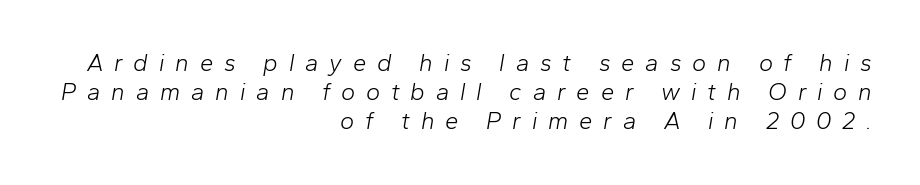
Q: Is the text bold? A: No.
Q: Is the text italic (slanted)? A: Yes, it leans right by about 10 degrees.
Q: Is the text underlined? A: No.
Q: How is the paragraph aligned? A: Right-aligned.
Q: Is the spacing between letters normal or unusually wide? A: Unusually wide.
